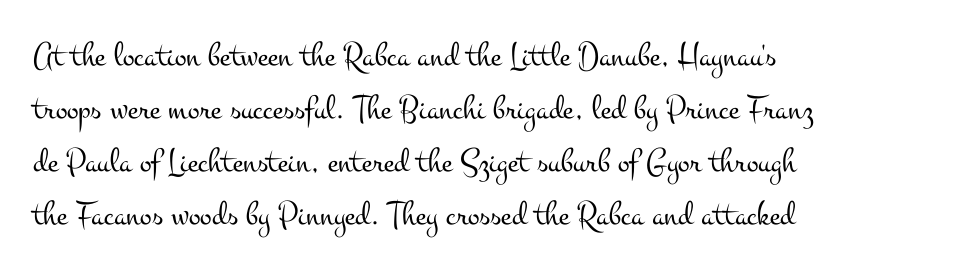
Beneath every word, the page is bare. No chunkiness to these letters — they're not bold. Left-aligned paragraph, ragged on the right. The line-height multiplier appears to be the usual default.
